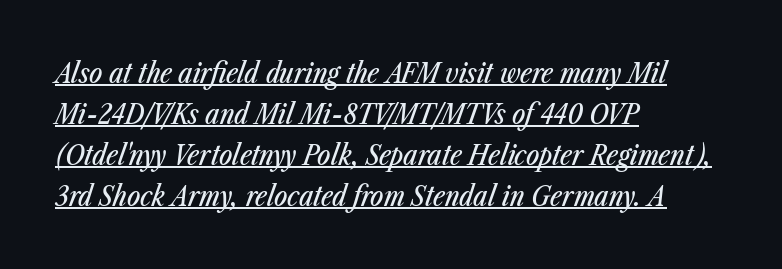
The rendering uses natural spacing where letterforms have individual widths. What decoration does the sample have? An underline. What's the leading like? Ordinary, nothing unusual. Horizontally, the lines are justified to the leading edge only.
